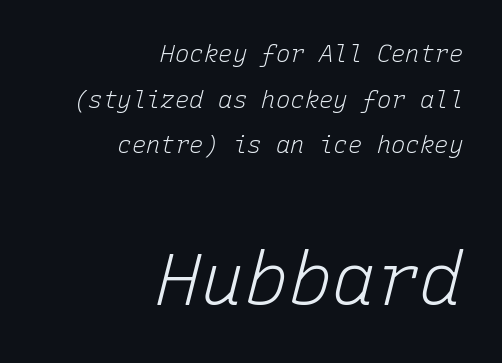
The line texture is even and compact thanks to regular tracking. Of the two passages, the one underneath uses the larger point size. Here the designer chose a console-style face with uniform glyph widths. The typeface has the unassuming heft of standard copy or less. Has an underline been added? It has not. These lines are set flush right with a ragged left edge.
